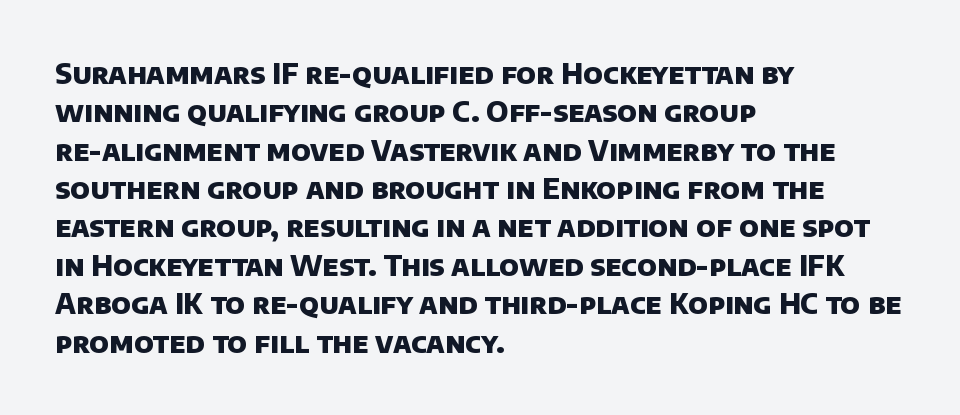
The image shows 28 px heavy sans-serif type; set left-aligned, normal line spacing (1.37x), normal letter spacing, not underlined; low stroke contrast and a large x-height.
